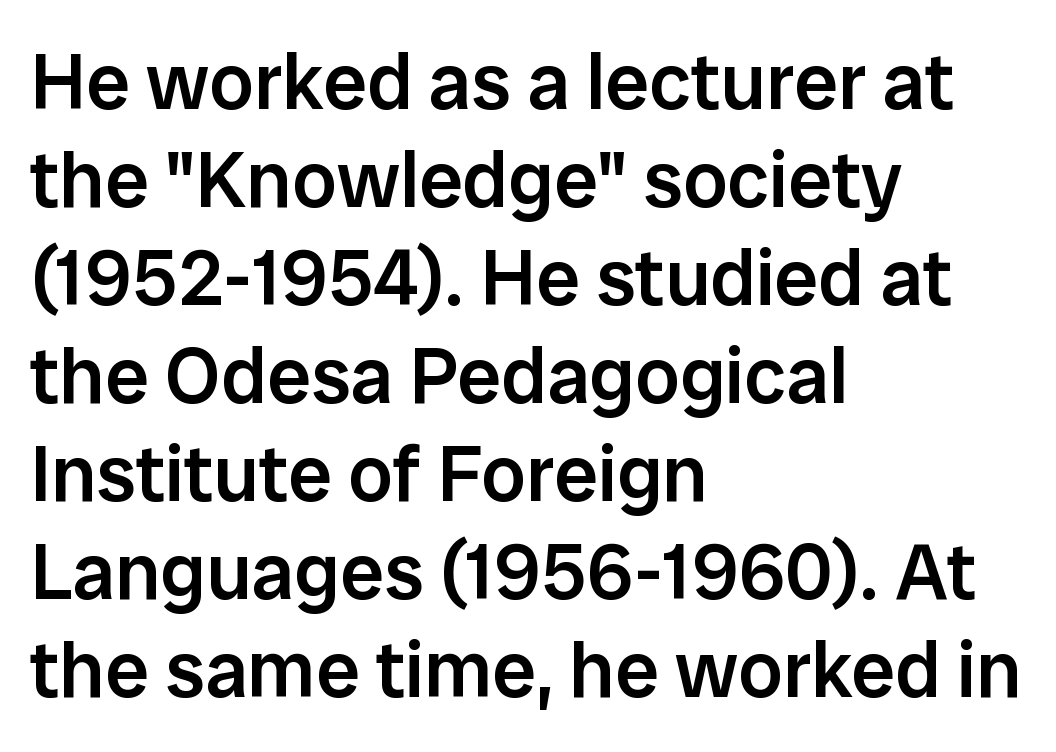
Unlike italic type, these characters show no tilt at all. A student would call this left alignment; a typographer would say flush left, rag right. Nobody touched the tracking dial on this one. The font family rendered here belongs to the sans-serif group. A fair bit of extra ink — the face is semibold, not bold.
